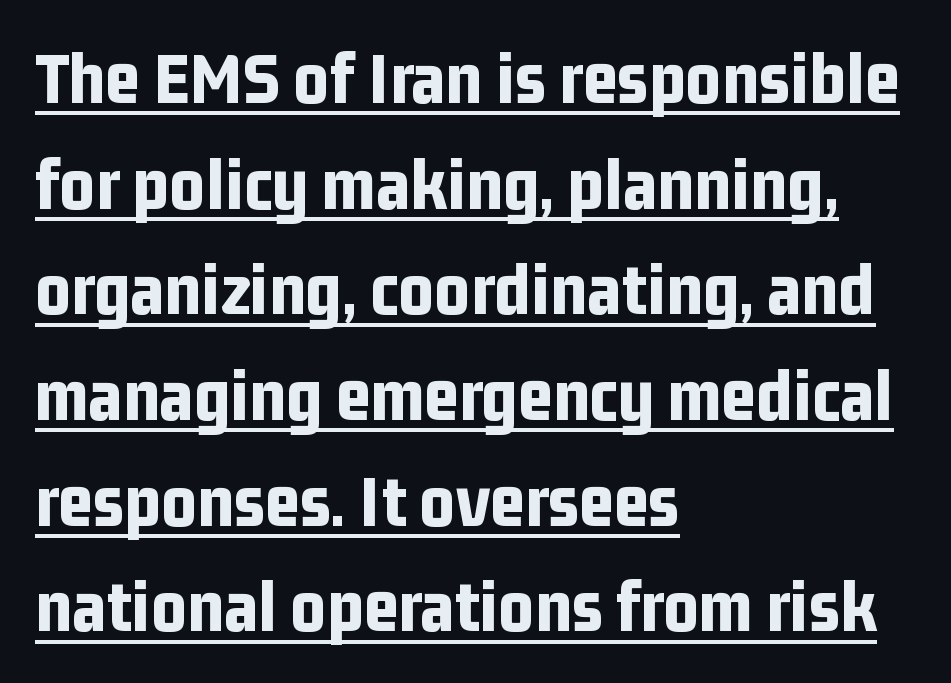
Does the copy run flush right? No — it runs flush left. You could not count columns in this text — the font is proportionally spaced. Upright lettering throughout. Rows of type keep a routine distance in the vertical direction. Observe the absence of serifs on each vertical stroke in this sample.
